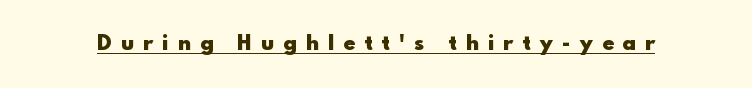
Stroke thickness is high; the sample reads as a true bold. Does a line run under the words? Yes, clearly. Posture: vertical. Caption: expanded tracking, letters set apart.
